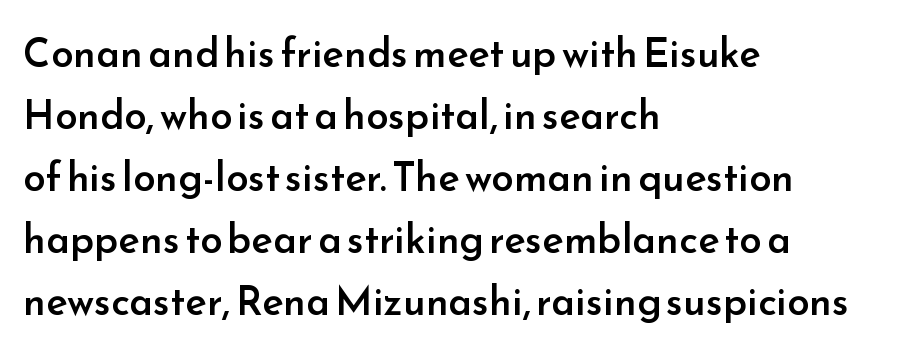
This sample uses a sans-serif face. The font is running at a semibold setting, under full bold. Decoration check: the copy has no underline. The rendering uses natural spacing where letterforms have individual widths. The type sits square on the baseline with zero lean. All the whitespace from short lines collects on the right.
